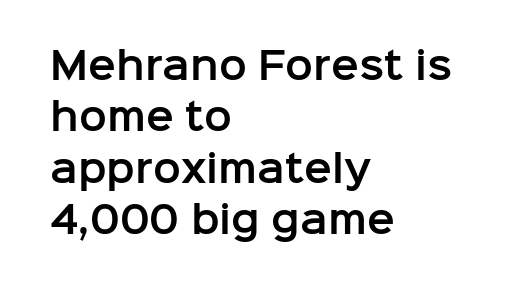
Q: Is the text italic (slanted)? A: No, it is upright.
Q: Is the typeface a serif or a sans-serif typeface? A: Sans-serif.
Q: Is the text underlined? A: No.
Q: How is the paragraph aligned? A: Left-aligned.
Q: Is the spacing between letters normal or unusually wide? A: Normal.
Q: Is the spacing between lines tight, normal or loose? A: Normal.
Q: Width (condensed, normal, or wide)? A: Normal.
Q: Stroke contrast? A: Low.
Q: x-height? A: Medium.
Q: Monospaced? A: No.
